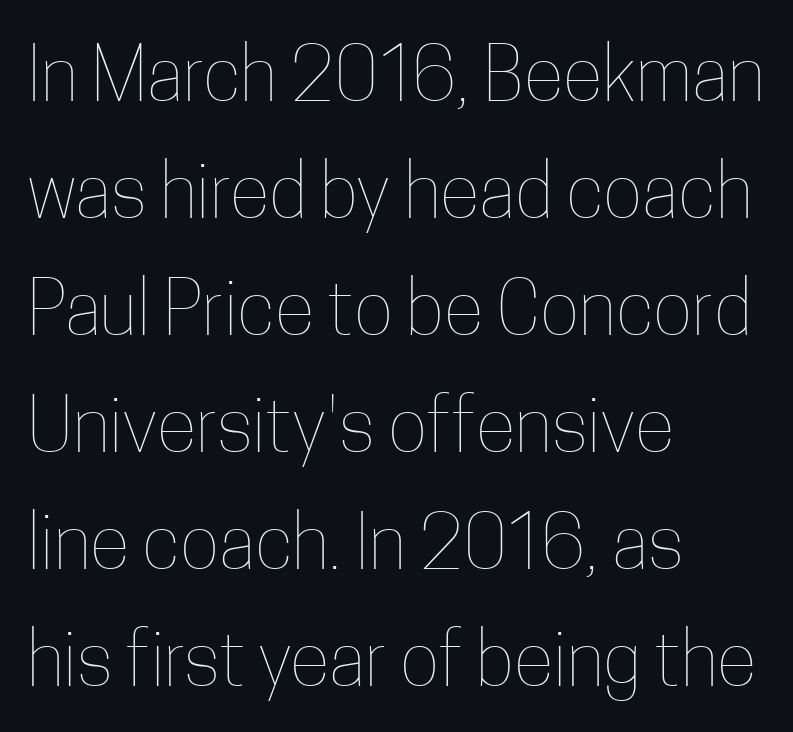
{"italic": "no", "bold": "no", "weight": "thin", "width": "condensed", "stroke_contrast": "low", "x_height": "medium", "monospaced": "no", "underline": "no", "align": "left", "line_spacing": "normal", "line_spacing_ratio": 1.58, "letter_spacing": "normal", "letter_spacing_em": 0.0, "glyph_px": 74}
